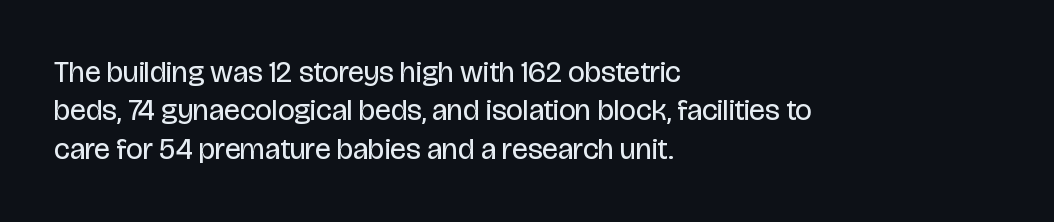
{"serif": "no", "italic": "no", "bold": "no", "weight": "regular", "width": "condensed", "stroke_contrast": "low", "x_height": "large", "monospaced": "no", "underline": "no", "align": "left", "line_spacing": "normal", "line_spacing_ratio": 1.28, "letter_spacing": "normal", "letter_spacing_em": 0.0, "glyph_px": 30}
